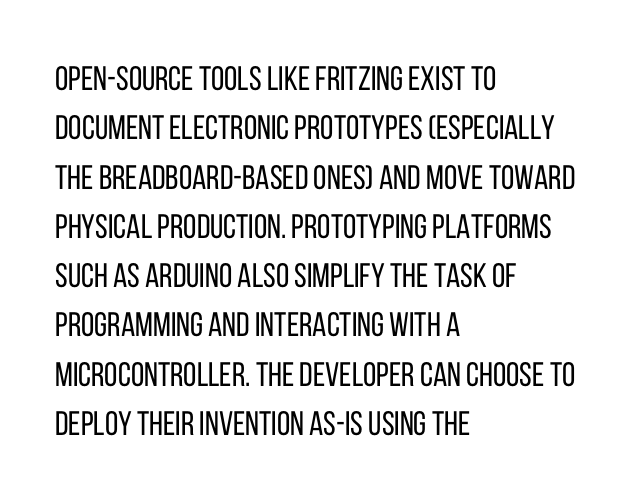
The image shows 34 px regular-weight, condensed sans-serif type, upright; set left-aligned, normal line spacing (1.45x), normal letter spacing, not underlined; low stroke contrast and a large x-height.
